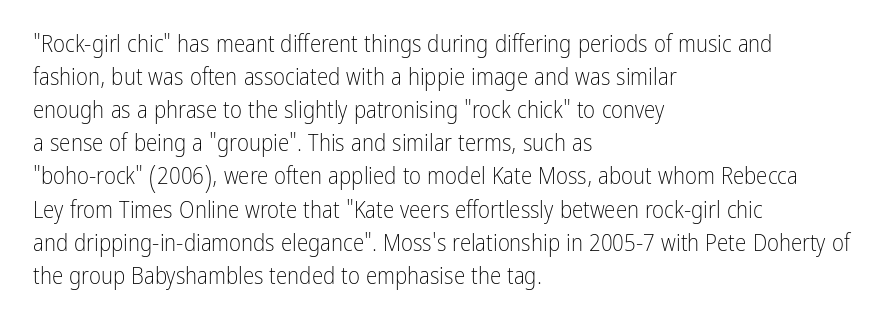
{"italic": "no", "bold": "no", "underline": "no", "align": "left", "line_spacing": "normal", "line_spacing_ratio": 1.44, "letter_spacing": "normal", "letter_spacing_em": 0.0, "glyph_px": 23}
